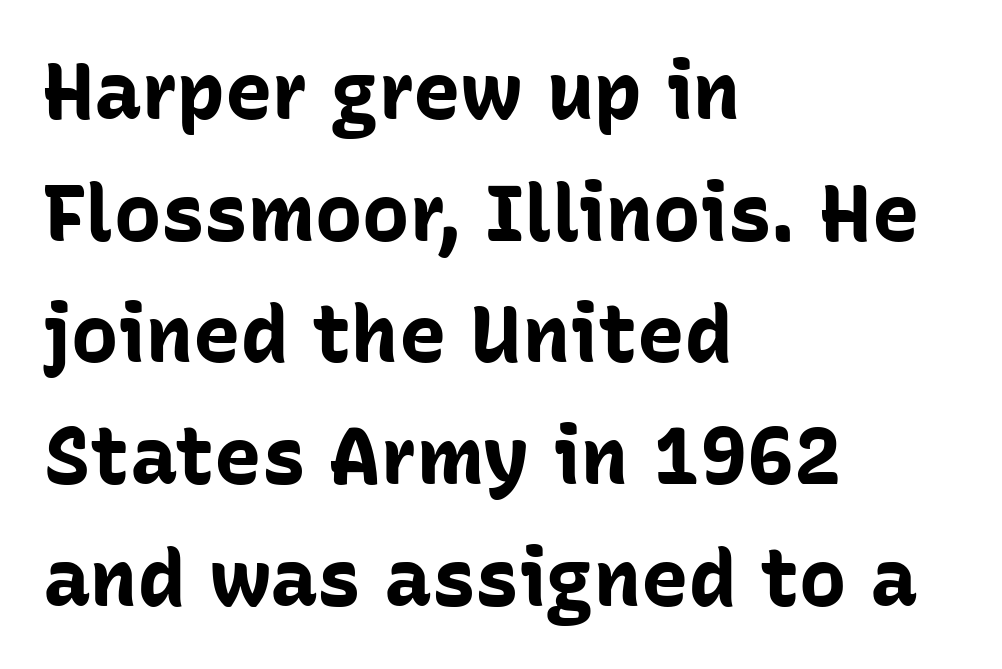
Q: Is the text bold? A: Yes.
Q: Is the text italic (slanted)? A: No, it is upright.
Q: Is the typeface a serif or a sans-serif typeface? A: Sans-serif.
Q: Is the text underlined? A: No.
Q: How is the paragraph aligned? A: Left-aligned.
Q: Is the spacing between letters normal or unusually wide? A: Normal.
Q: Is the spacing between lines tight, normal or loose? A: Normal.
Q: Width (condensed, normal, or wide)? A: Normal.
Q: Stroke contrast? A: Low.
Q: x-height? A: Medium.
Q: Monospaced? A: No.
